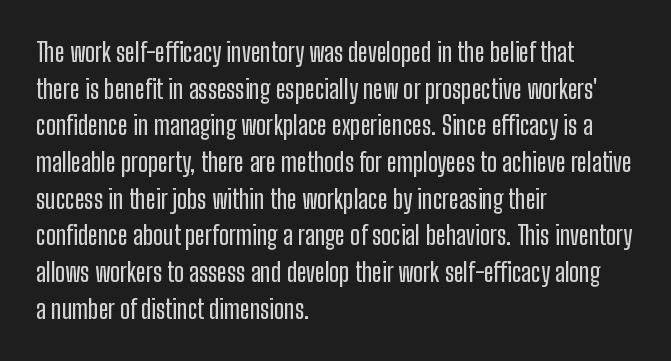
The image shows 26 px text type, upright; set left-aligned, normal line spacing (1.41x), normal letter spacing, not underlined.
